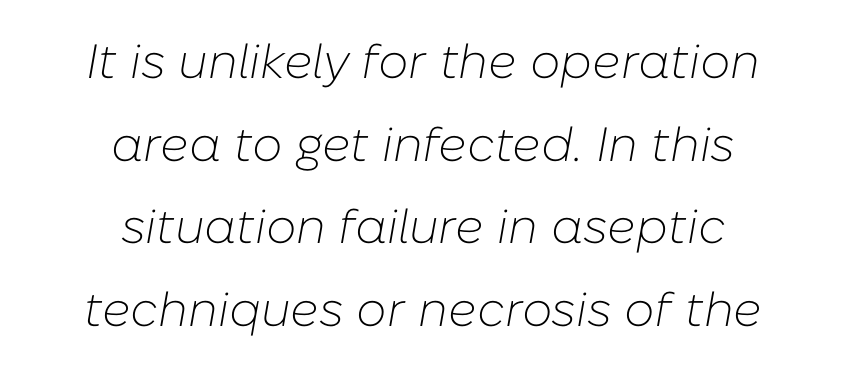
The image shows 48 px light type, italic (leaning right); set centered, line spacing 1.72x, normal letter spacing, not underlined; low stroke contrast and a medium x-height.
